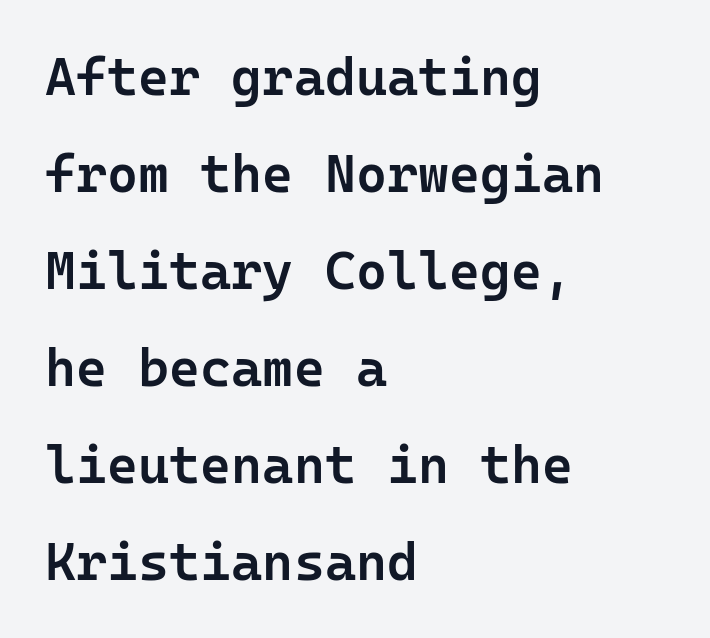
{"serif": "no", "italic": "no", "bold": "semi", "weight": "semibold", "width": "normal", "stroke_contrast": "low", "x_height": "medium", "monospaced": "yes", "underline": "no", "align": "left", "line_spacing_ratio": 1.83, "letter_spacing": "normal", "letter_spacing_em": 0.0, "glyph_px": 53}
